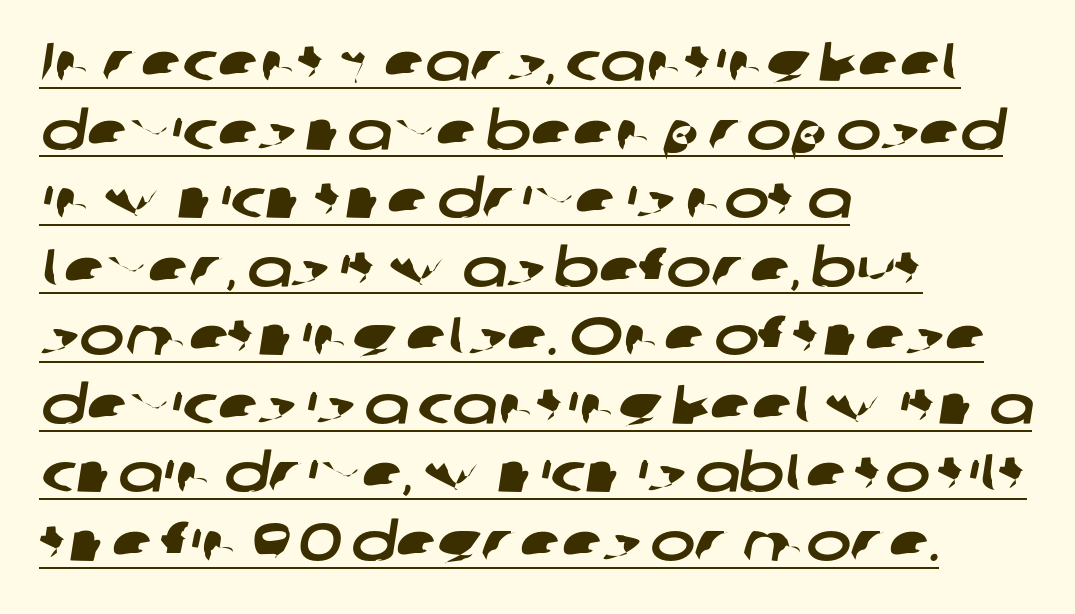
{"serif": "no", "width": "wide", "stroke_contrast": "low", "x_height": "medium", "monospaced": "no", "underline": "yes", "align": "left", "line_spacing": "normal", "line_spacing_ratio": 1.27, "letter_spacing": "normal", "letter_spacing_em": 0.0, "glyph_px": 54}
